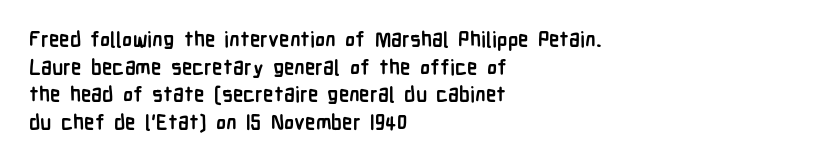
The image shows 21 px bold type, upright; set left-aligned, normal line spacing (1.31x), normal letter spacing, not underlined.
